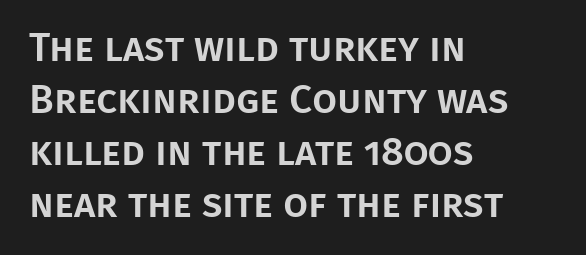
The image shows 40 px sans-serif type, upright; set left-aligned, normal line spacing (1.3x), normal letter spacing, not underlined; low stroke contrast and a large x-height.
